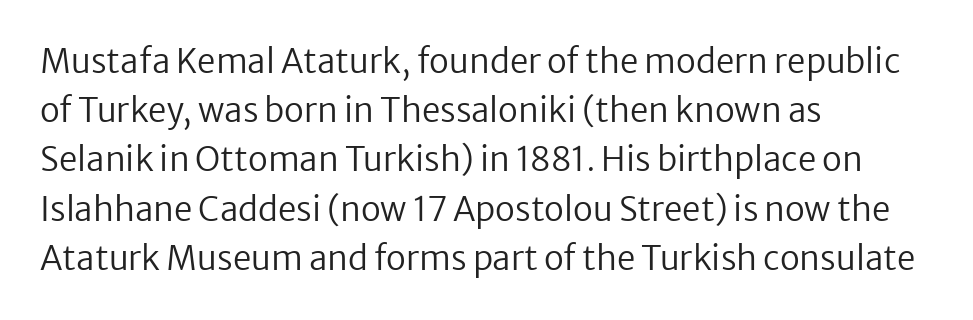
Q: Is the text bold? A: No.
Q: Is the text italic (slanted)? A: No, it is upright.
Q: Is the typeface a serif or a sans-serif typeface? A: Sans-serif.
Q: Is the text underlined? A: No.
Q: How is the paragraph aligned? A: Left-aligned.
Q: Is the spacing between letters normal or unusually wide? A: Normal.
Q: Is the spacing between lines tight, normal or loose? A: Normal.
Q: Width (condensed, normal, or wide)? A: Normal.
Q: Stroke contrast? A: Low.
Q: x-height? A: Medium.
Q: Monospaced? A: No.
